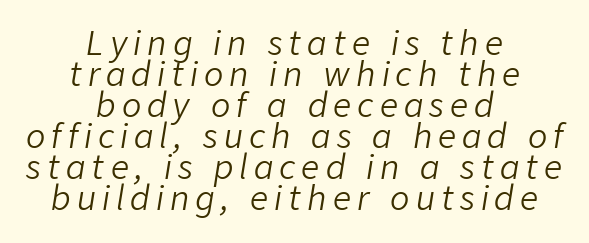
Lines of text with bare space underneath. Layout note: lines centered. Honestly, the rows look squashed on top of each other. The weight would be labelled regular, book, light, or lighter still. Varying glyph widths throughout — classic text-font behaviour.
